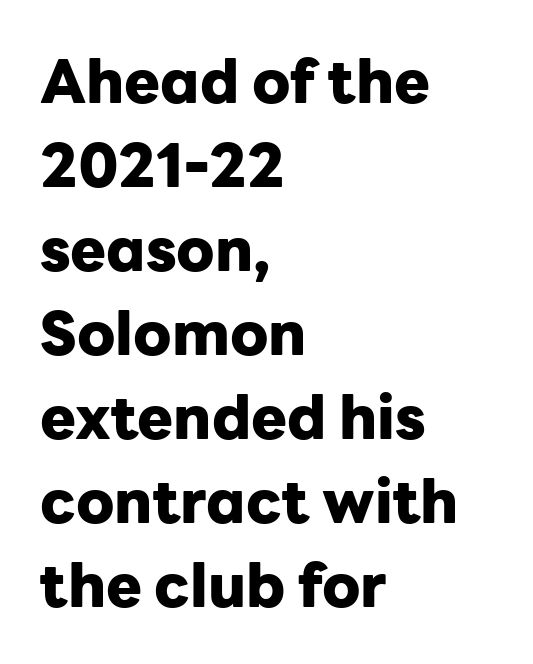
Q: Is the text bold? A: Yes.
Q: Is the text italic (slanted)? A: No, it is upright.
Q: Is the typeface a serif or a sans-serif typeface? A: Sans-serif.
Q: Is the text underlined? A: No.
Q: How is the paragraph aligned? A: Left-aligned.
Q: Is the spacing between letters normal or unusually wide? A: Normal.
Q: Is the spacing between lines tight, normal or loose? A: Normal.
Q: Width (condensed, normal, or wide)? A: Normal.
Q: Stroke contrast? A: Low.
Q: x-height? A: Medium.
Q: Monospaced? A: No.
